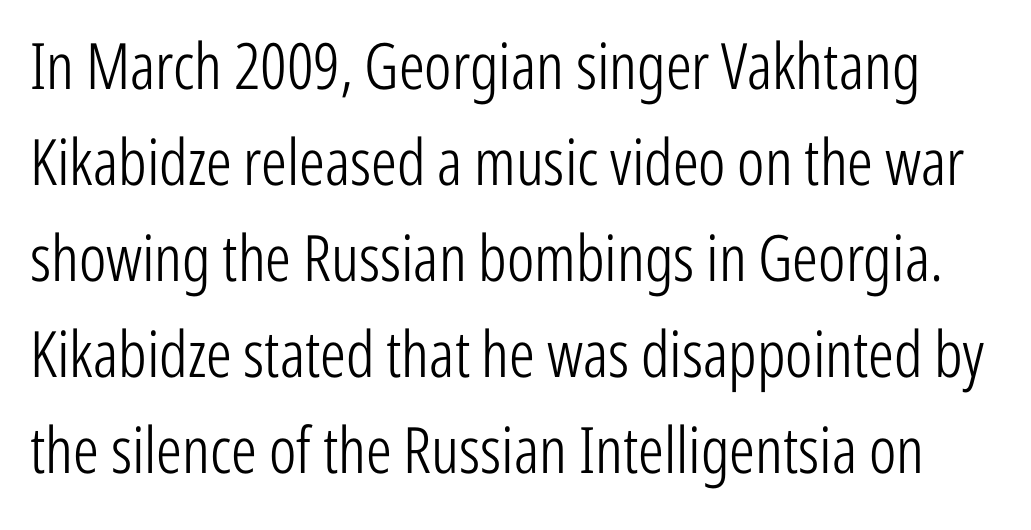
Q: Is the text bold? A: No.
Q: Is the text italic (slanted)? A: No, it is upright.
Q: Is the typeface a serif or a sans-serif typeface? A: Sans-serif.
Q: Is the text underlined? A: No.
Q: Is the spacing between letters normal or unusually wide? A: Normal.
Q: Is the spacing between lines tight, normal or loose? A: Normal.
Q: Width (condensed, normal, or wide)? A: Condensed.
Q: Stroke contrast? A: Low.
Q: x-height? A: Medium.
Q: Monospaced? A: No.
